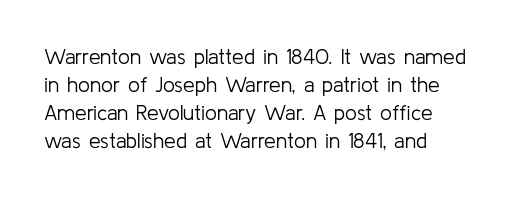
{"italic": "no", "bold": "no", "underline": "no", "line_spacing": "normal", "line_spacing_ratio": 1.33, "letter_spacing": "normal", "letter_spacing_em": 0.0, "glyph_px": 21}
